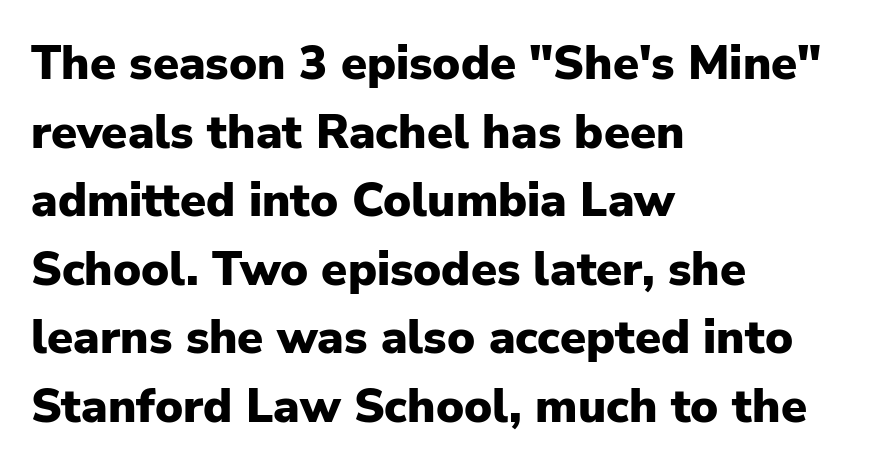
The image shows 47 px heavy sans-serif type, upright; set left-aligned, normal line spacing (1.46x), normal letter spacing, not underlined; low stroke contrast and a medium x-height.
